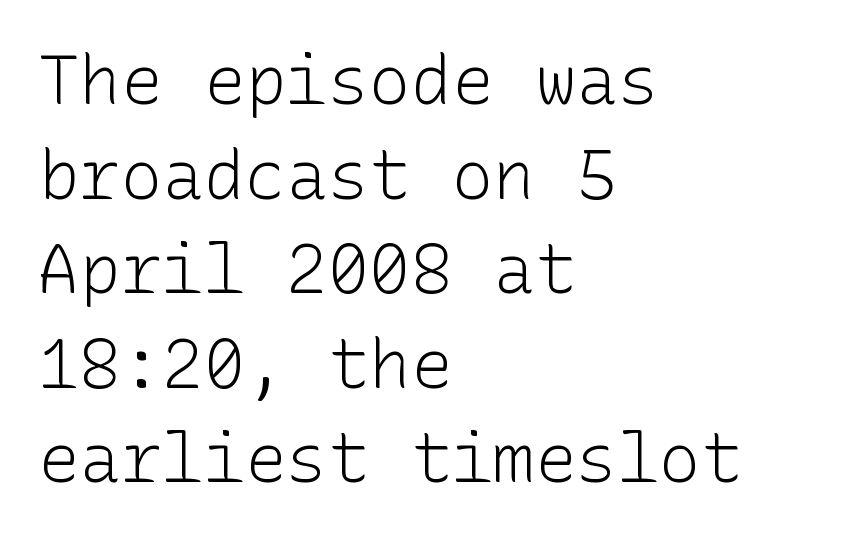
{"serif": "no", "italic": "no", "bold": "no", "weight": "light", "width": "normal", "stroke_contrast": "low", "x_height": "medium", "underline": "no", "align": "left", "line_spacing": "normal", "line_spacing_ratio": 1.37, "letter_spacing": "normal", "letter_spacing_em": 0.0, "glyph_px": 69}
